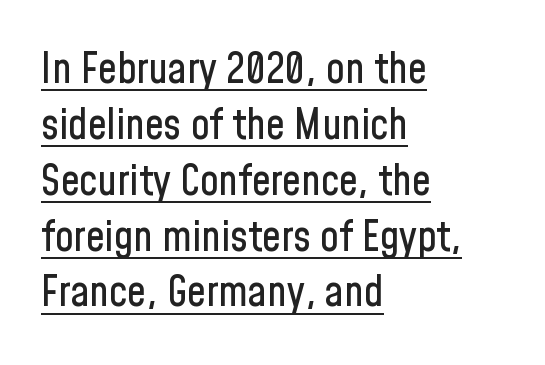
This block has exactly the height ordinary leading produces. The rendered words wear a rule along their underside. The letters advance in unequal steps, a hallmark of proportional type. Is this a sans? Yes — the strokes have no serifs.
